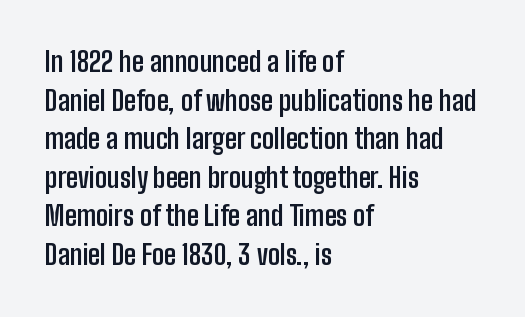
The image shows 27 px bold type, upright; set left-aligned, normal line spacing (1.43x), normal letter spacing, not underlined.
